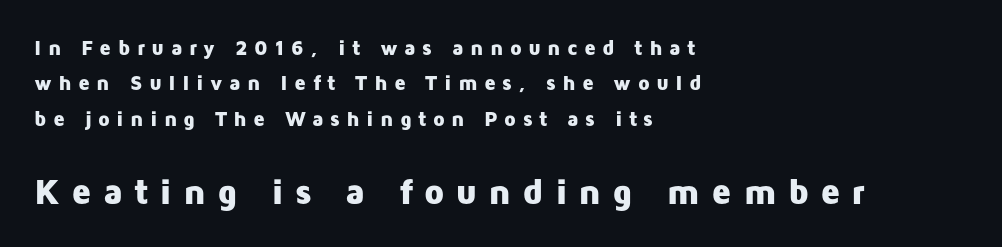
Q: Is the text bold? A: Yes.
Q: Is the text italic (slanted)? A: No, it is upright.
Q: Is the typeface a serif or a sans-serif typeface? A: Sans-serif.
Q: Is the text underlined? A: No.
Q: How is the paragraph aligned? A: Left-aligned.
Q: Is the spacing between letters normal or unusually wide? A: Unusually wide.
Q: Is the spacing between lines tight, normal or loose? A: Normal.
Q: Which block of text is set in a larger size, the first (top) or the second (bottom)? A: The second (bottom) one.
Q: Width (condensed, normal, or wide)? A: Normal.
Q: Stroke contrast? A: Low.
Q: x-height? A: Medium.
Q: Monospaced? A: No.
